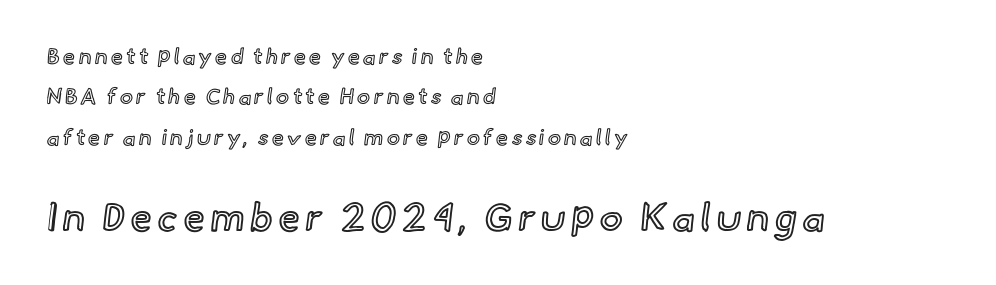
The image shows 39 px text type; set left-aligned, line spacing 1.84x, not underlined; the second (bottom) block is 1.77x larger; a small x-height.
